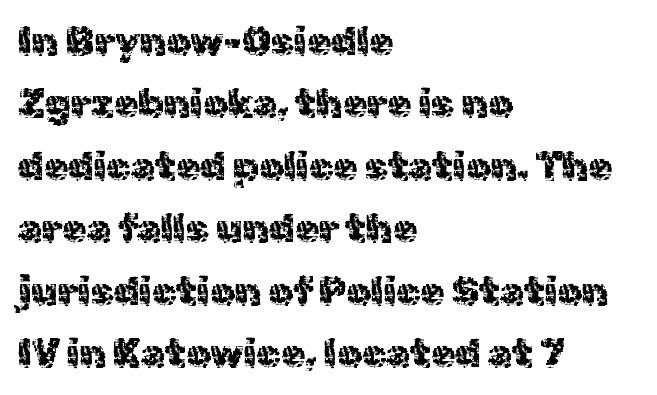
{"serif": "no", "italic": "no", "width": "normal", "x_height": "medium", "monospaced": "no", "underline": "no", "align": "left", "line_spacing": "normal", "line_spacing_ratio": 1.6, "letter_spacing": "normal", "letter_spacing_em": 0.0, "glyph_px": 39}
